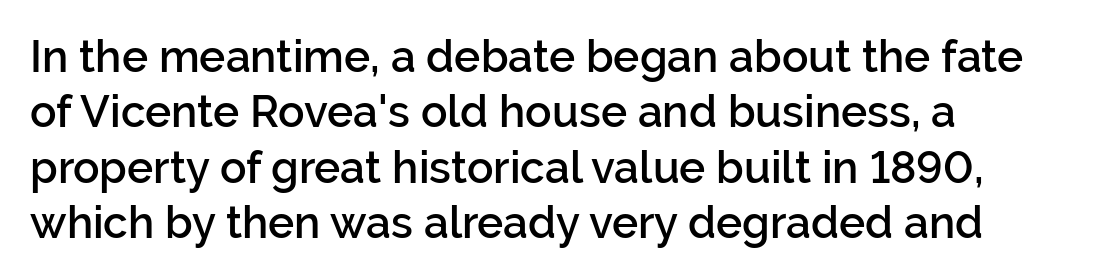
The image shows 44 px semibold sans-serif type, upright; set left-aligned, normal line spacing (1.26x), normal letter spacing, not underlined; low stroke contrast and a medium x-height.
